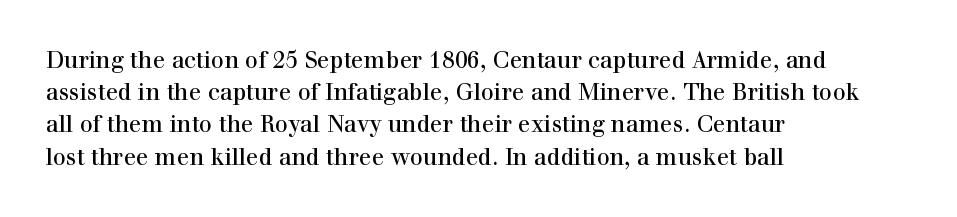
Q: Is the text italic (slanted)? A: No, it is upright.
Q: Is the text underlined? A: No.
Q: How is the paragraph aligned? A: Left-aligned.
Q: Is the spacing between letters normal or unusually wide? A: Normal.
Q: Is the spacing between lines tight, normal or loose? A: Normal.
